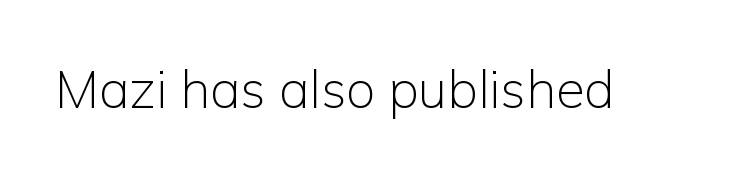
A bare baseline throughout the passage. No heavy texture on the line: the type isn't bold. The axis of the letterforms is exactly vertical. Is this a sans? Yes — the strokes have no serifs.
